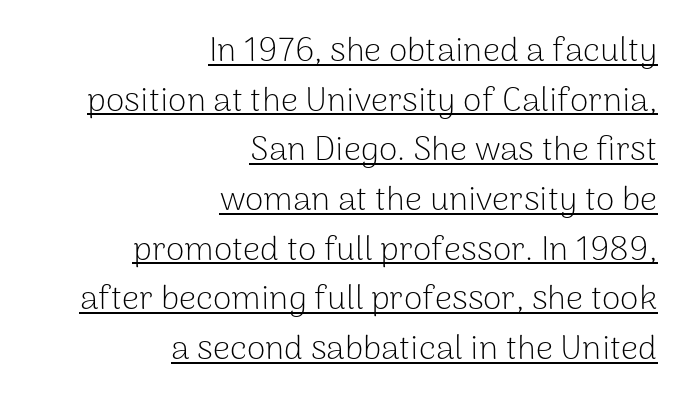
The image shows 34 px light sans-serif type, upright; set right-aligned, normal line spacing (1.46x), normal letter spacing, underlined; low stroke contrast and a medium x-height.
